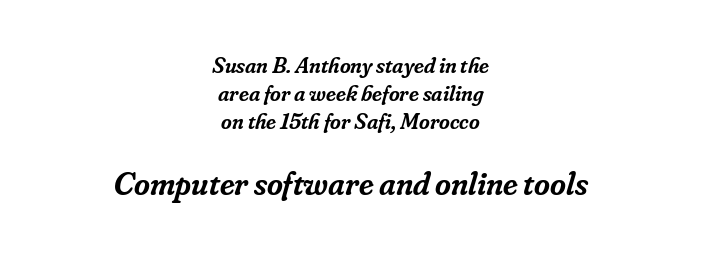
Does the type have serifs? Yes, each stem ends in a small foot. Words appear dense and cohesive because spacing is normal. The foot of each line stays bare and open. Between these two stacked blocks, the lower one wins on size. Students, this is semibold: more ink than regular, less than bold.
